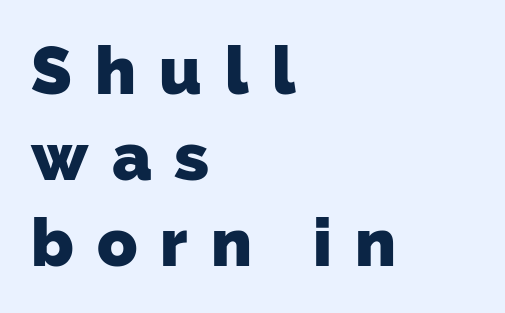
{"serif": "no", "bold": "yes", "weight": "heavy", "width": "normal", "stroke_contrast": "low", "x_height": "medium", "monospaced": "no", "underline": "no", "align": "left", "line_spacing": "normal", "line_spacing_ratio": 1.3, "letter_spacing": "wide", "letter_spacing_em": 0.35, "glyph_px": 66}
